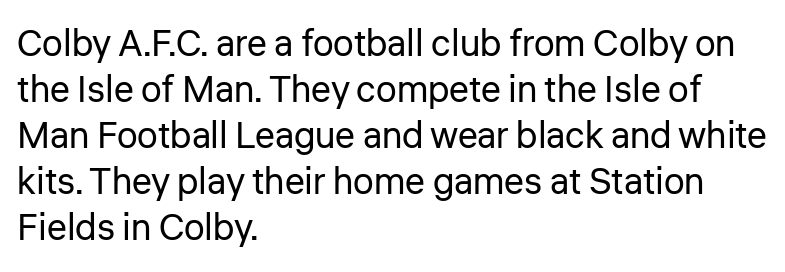
Are there feet on the stems? There aren't — it's a sans. The string is rendered with underlining switched off. Characters remain perfectly vertical along every line. Caption: multi-line text, flush left, ragged right. The letters sit at their default tracking, neither squeezed nor spread.
